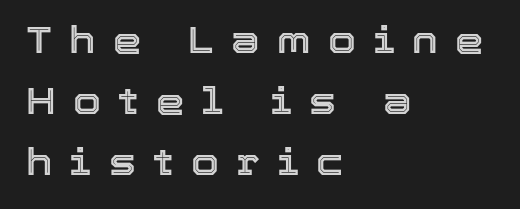
{"italic": "no", "width": "normal", "x_height": "medium", "monospaced": "no", "underline": "no", "align": "left", "line_spacing": "normal", "line_spacing_ratio": 1.69, "letter_spacing": "wide", "letter_spacing_em": 0.48, "glyph_px": 36}
